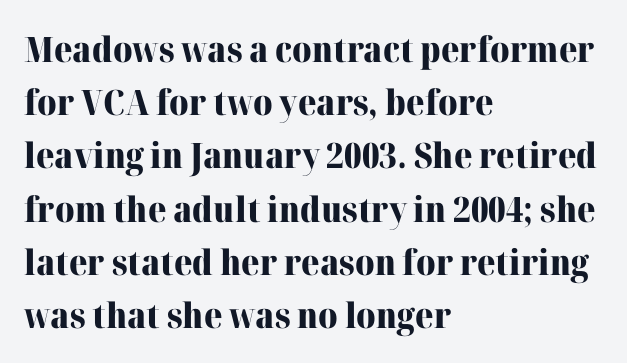
The image shows 35 px heavy serif type, upright; set left-aligned, normal line spacing (1.52x), normal letter spacing, not underlined; high stroke contrast and a medium x-height.
